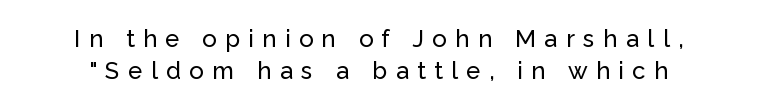
{"italic": "no", "underline": "no", "line_spacing": "normal", "line_spacing_ratio": 1.32, "letter_spacing": "wide", "letter_spacing_em": 0.35, "glyph_px": 24}
